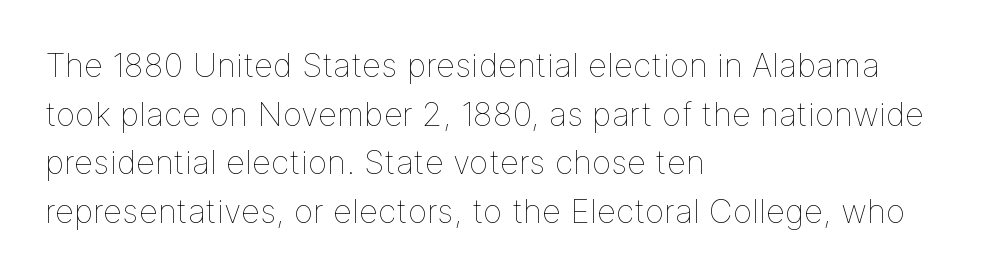
Each stroke keeps to a modest, everyday thickness or less. Designer's note — italics off, roman on. Character widths vary here, with narrow letters taking less room than wide ones. The line texture is even and compact thanks to regular tracking.
